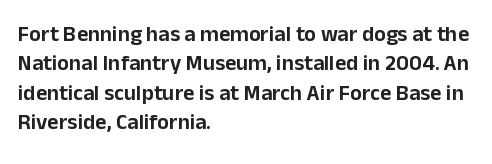
Reading down the block, your eye returns to a fixed left position each line. The type sits square on the baseline with zero lean. The space directly below the letters is spotless. Notice how descenders clear the ascenders below comfortably — that's standard leading. Each word holds together tightly as a unit, with standard inter-letter gaps.
